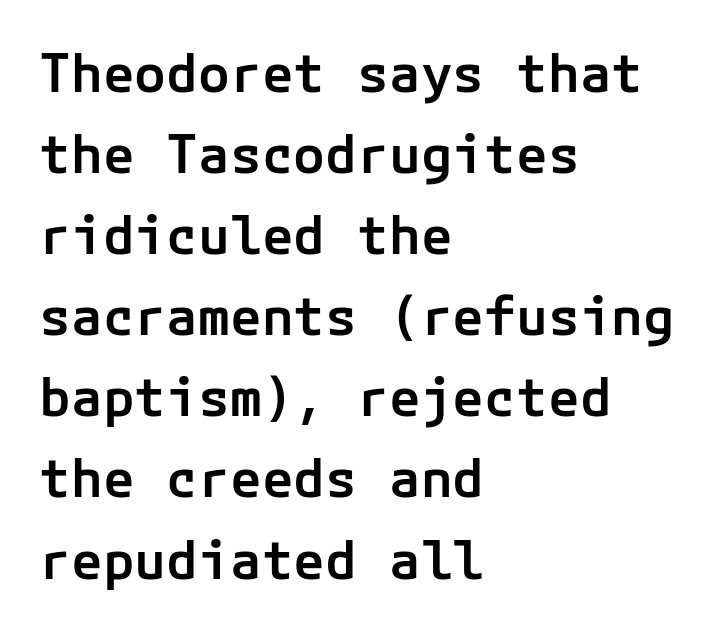
{"serif": "no", "italic": "no", "bold": "semi", "weight": "semibold", "width": "normal", "stroke_contrast": "low", "x_height": "medium", "underline": "no", "align": "left", "line_spacing": "normal", "line_spacing_ratio": 1.53, "letter_spacing": "normal", "letter_spacing_em": 0.0, "glyph_px": 53}
